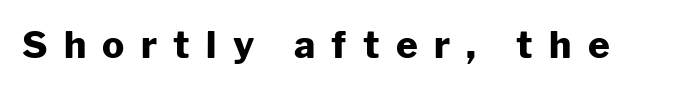
The image shows 37 px heavy sans-serif type, upright; set unusually wide letter spacing (+0.44 em), not underlined; low stroke contrast and a medium x-height.
